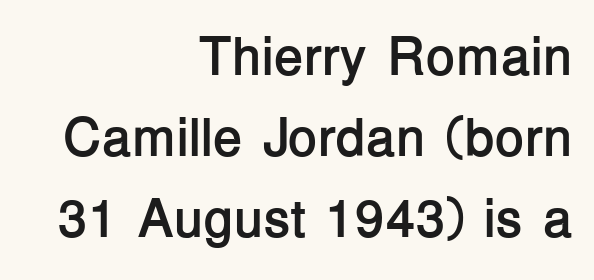
{"serif": "no", "italic": "no", "bold": "yes", "weight": "semibold", "width": "normal", "stroke_contrast": "low", "x_height": "medium", "monospaced": "no", "underline": "no", "align": "right", "line_spacing": "normal", "line_spacing_ratio": 1.5, "letter_spacing": "normal", "letter_spacing_em": 0.0, "glyph_px": 54}
